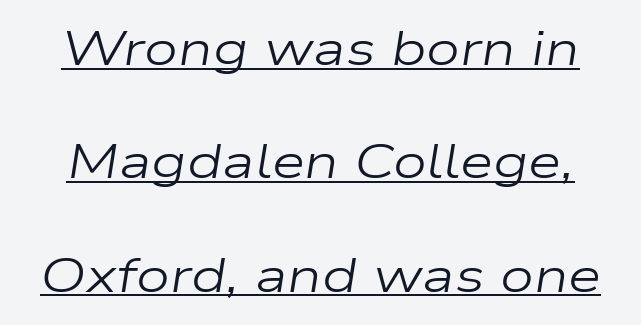
{"italic": "yes", "lean": "right", "slant_degrees": 9, "bold": "no", "weight": "regular", "width": "wide", "stroke_contrast": "low", "x_height": "medium", "monospaced": "no", "underline": "yes", "line_spacing": "loose", "line_spacing_ratio": 2.36, "letter_spacing": "normal", "letter_spacing_em": 0.0, "glyph_px": 48}
